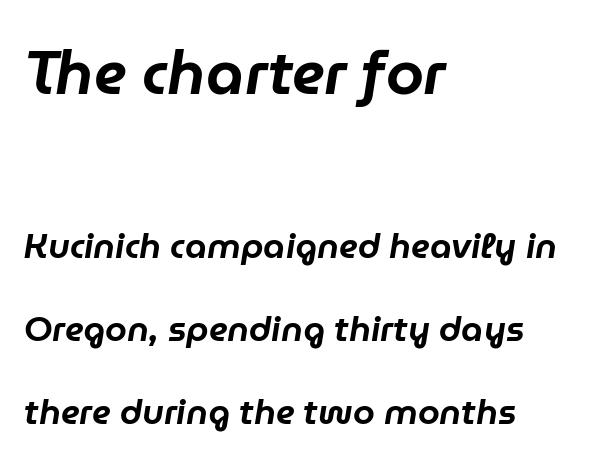
The image shows 61 px text type, italic (leaning right); set left-aligned, loose line spacing (2.37x), normal letter spacing, not underlined; the first (top) block is 1.74x larger; low stroke contrast and a medium x-height.
